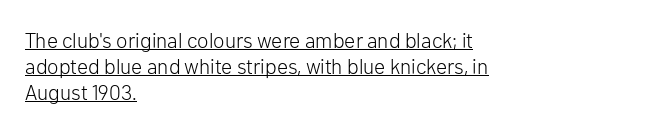
These lines are set flush left with a ragged right edge. Check the space under the baseline: a stroke is drawn there. The typography opts for an upright posture over an oblique one. Unbolded letterforms with no extra heft. In terms of letterspacing, this is plain default setting.
